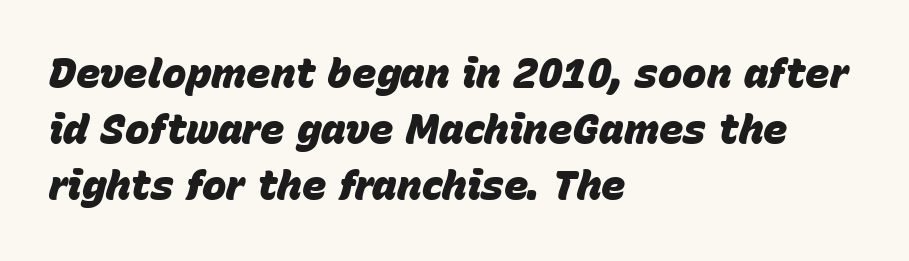
The image shows 41 px heavy type, italic (leaning right); set left-aligned, normal line spacing (1.37x), normal letter spacing, not underlined; low stroke contrast and a large x-height.
